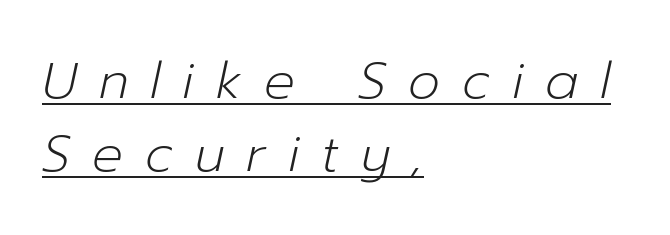
{"italic": "yes", "lean": "right", "slant_degrees": 12, "bold": "no", "weight": "light", "width": "normal", "stroke_contrast": "low", "x_height": "medium", "monospaced": "no", "underline": "yes", "align": "left", "line_spacing": "normal", "line_spacing_ratio": 1.43, "letter_spacing": "wide", "letter_spacing_em": 0.43, "glyph_px": 51}
